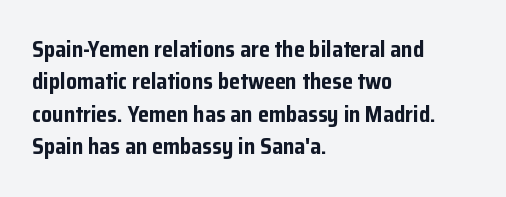
This block has exactly the height ordinary leading produces. A roman cut, with each character standing at attention. Typesetter's note: full bold, strokes at maximum text heaviness. The rendering anchors every line to the left-hand side.
